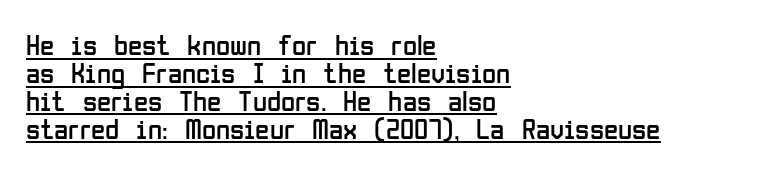
{"serif": "no", "italic": "no", "bold": "no", "weight": "regular", "width": "condensed", "stroke_contrast": "low", "x_height": "medium", "monospaced": "no", "underline": "yes", "align": "left", "line_spacing": "tight", "line_spacing_ratio": 0.96, "letter_spacing": "normal", "letter_spacing_em": 0.0, "glyph_px": 29}
